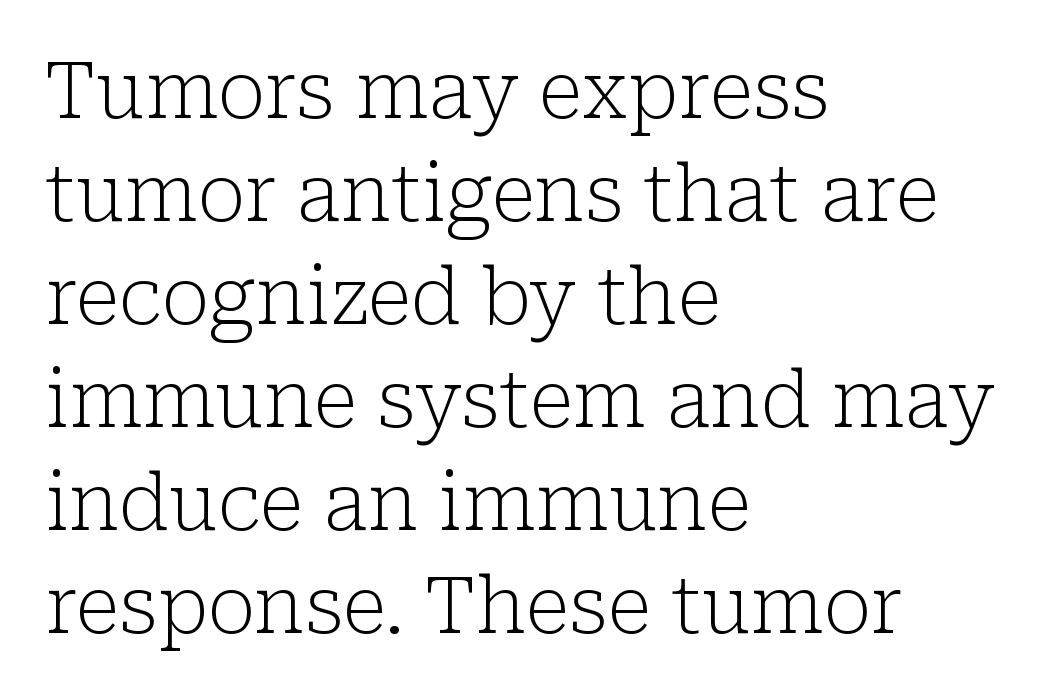
The image shows 78 px light serif type, upright; set left-aligned, normal line spacing (1.32x), normal letter spacing, not underlined; low stroke contrast and a medium x-height.
